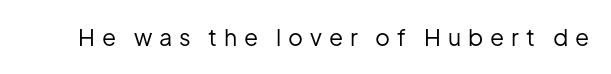
The image shows 23 px text type, upright; set unusually wide letter spacing (+0.3 em), not underlined.
